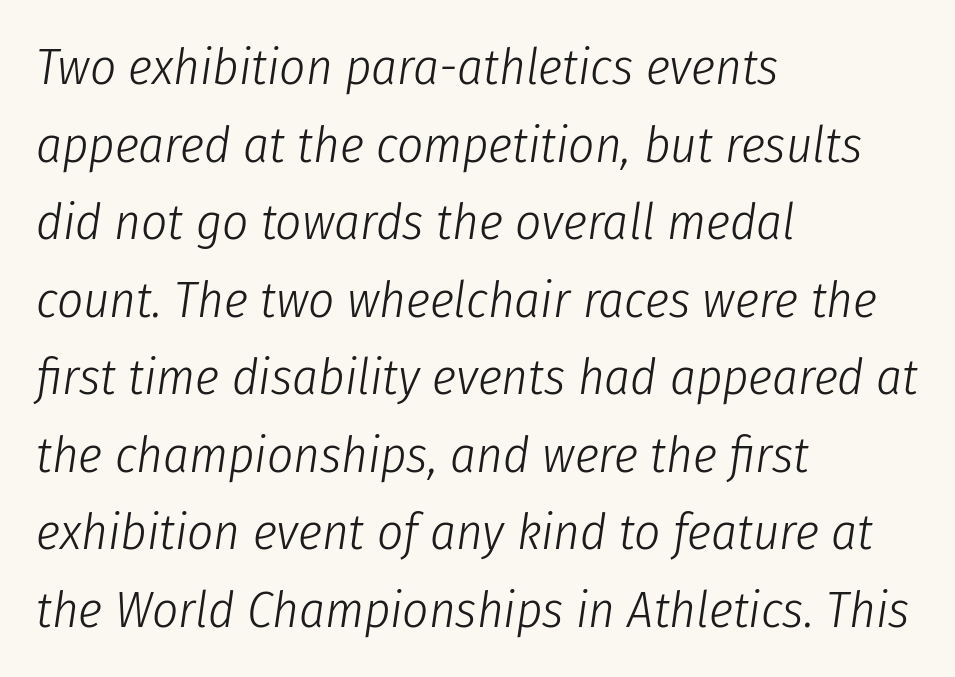
Q: Is the text bold? A: No.
Q: Is the text italic (slanted)? A: Yes, it leans right by about 8 degrees.
Q: Is the text underlined? A: No.
Q: How is the paragraph aligned? A: Left-aligned.
Q: Is the spacing between letters normal or unusually wide? A: Normal.
Q: Is the spacing between lines tight, normal or loose? A: Normal.
Q: Width (condensed, normal, or wide)? A: Condensed.
Q: Stroke contrast? A: Low.
Q: x-height? A: Medium.
Q: Monospaced? A: No.
